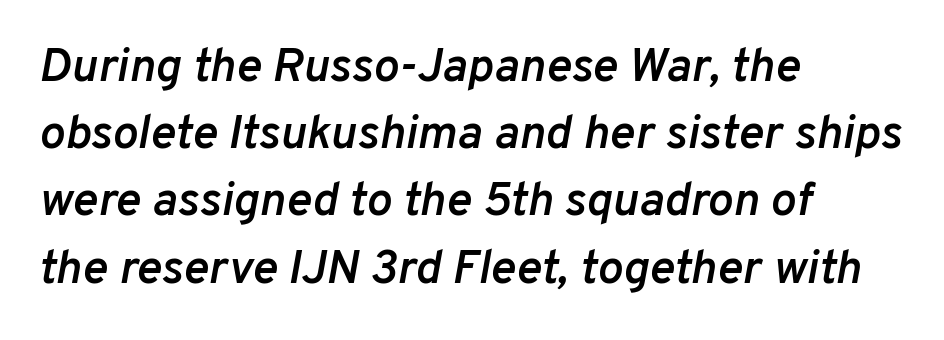
Q: Is the text bold? A: Semi-bold.
Q: Is the text italic (slanted)? A: Yes, it leans right by about 10 degrees.
Q: Is the text underlined? A: No.
Q: How is the paragraph aligned? A: Left-aligned.
Q: Is the spacing between letters normal or unusually wide? A: Normal.
Q: Is the spacing between lines tight, normal or loose? A: Normal.
Q: Width (condensed, normal, or wide)? A: Normal.
Q: Stroke contrast? A: Low.
Q: x-height? A: Medium.
Q: Monospaced? A: No.
